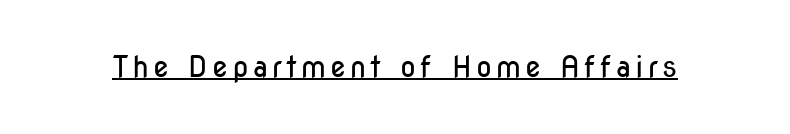
{"serif": "no", "italic": "no", "bold": "no", "weight": "regular", "width": "condensed", "stroke_contrast": "low", "x_height": "medium", "monospaced": "no", "underline": "yes", "glyph_px": 29}
